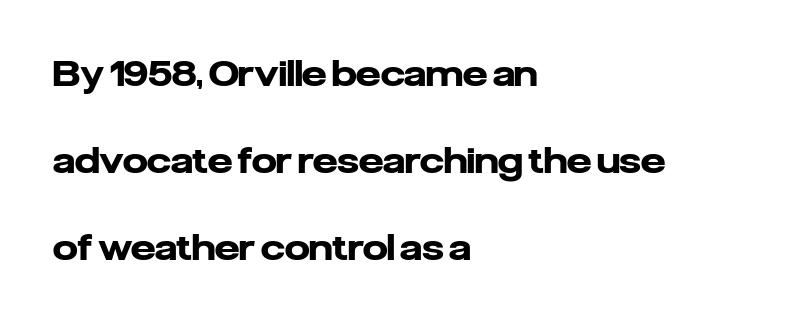
Q: Is the text bold? A: Yes.
Q: Is the text italic (slanted)? A: No, it is upright.
Q: Is the typeface a serif or a sans-serif typeface? A: Sans-serif.
Q: Is the text underlined? A: No.
Q: How is the paragraph aligned? A: Left-aligned.
Q: Is the spacing between letters normal or unusually wide? A: Normal.
Q: Is the spacing between lines tight, normal or loose? A: Loose.
Q: Width (condensed, normal, or wide)? A: Normal.
Q: Stroke contrast? A: Low.
Q: x-height? A: Medium.
Q: Monospaced? A: No.
